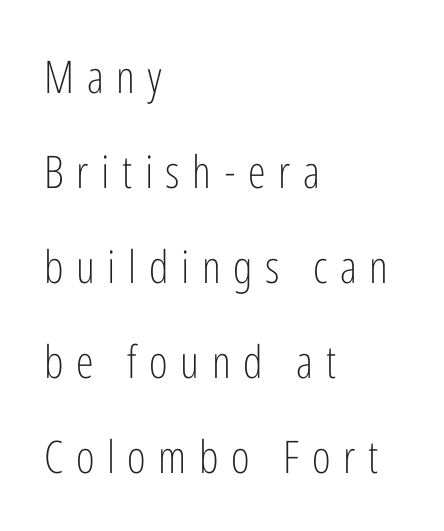
The image shows 45 px light, condensed sans-serif type, upright; set left-aligned, loose line spacing (2.11x), unusually wide letter spacing (+0.28 em), not underlined; low stroke contrast and a medium x-height.
